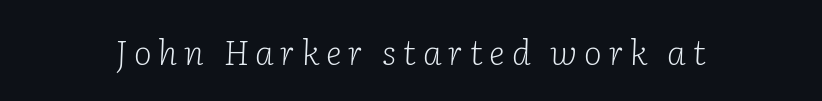
The image shows 34 px light serif type, italic (leaning right); set unusually wide letter spacing (+0.2 em), not underlined; low stroke contrast and a medium x-height.
